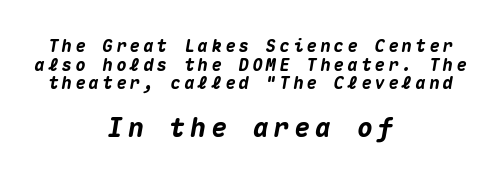
Q: Is the text bold? A: Yes.
Q: Is the text italic (slanted)? A: Yes, it leans right by about 10 degrees.
Q: Is the text underlined? A: No.
Q: How is the paragraph aligned? A: Centered.
Q: Is the spacing between letters normal or unusually wide? A: Unusually wide.
Q: Is the spacing between lines tight, normal or loose? A: Tight.
Q: Which block of text is set in a larger size, the first (top) or the second (bottom)? A: The second (bottom) one.
